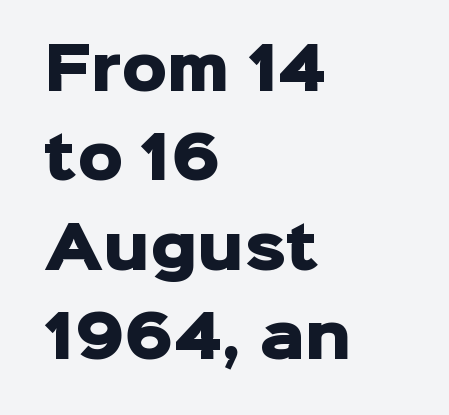
Q: Is the text bold? A: Yes.
Q: Is the text italic (slanted)? A: No, it is upright.
Q: Is the typeface a serif or a sans-serif typeface? A: Sans-serif.
Q: Is the text underlined? A: No.
Q: How is the paragraph aligned? A: Left-aligned.
Q: Is the spacing between letters normal or unusually wide? A: Normal.
Q: Is the spacing between lines tight, normal or loose? A: Normal.
Q: Width (condensed, normal, or wide)? A: Normal.
Q: Stroke contrast? A: Low.
Q: x-height? A: Medium.
Q: Monospaced? A: No.
